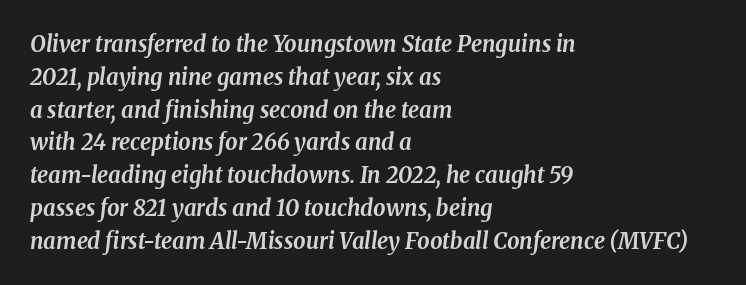
Q: Is the text bold? A: Yes.
Q: Is the text italic (slanted)? A: Yes, it leans right by about 8 degrees.
Q: Is the text underlined? A: No.
Q: How is the paragraph aligned? A: Left-aligned.
Q: Is the spacing between letters normal or unusually wide? A: Normal.
Q: Is the spacing between lines tight, normal or loose? A: Normal.
